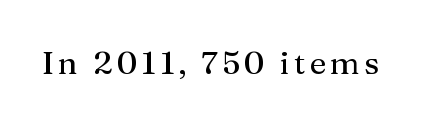
Q: Is the text italic (slanted)? A: No, it is upright.
Q: Is the typeface a serif or a sans-serif typeface? A: Serif.
Q: Is the text underlined? A: No.
Q: Width (condensed, normal, or wide)? A: Normal.
Q: Stroke contrast? A: Medium.
Q: x-height? A: Medium.
Q: Monospaced? A: No.
